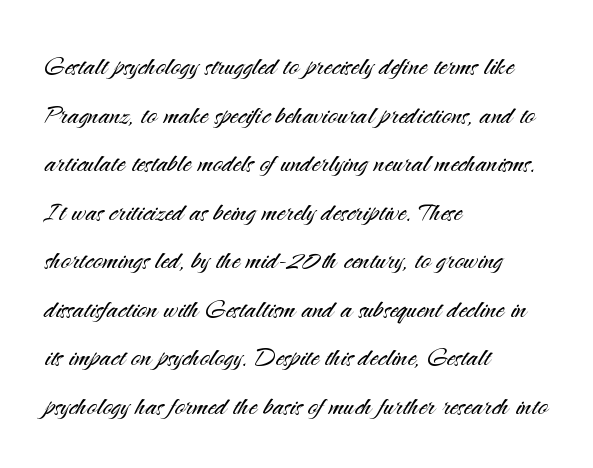
Q: Is the text bold? A: No.
Q: Is the text italic (slanted)? A: Yes.
Q: Is the typeface a serif or a sans-serif typeface? A: Sans-serif.
Q: Is the text underlined? A: No.
Q: How is the paragraph aligned? A: Left-aligned.
Q: Is the spacing between letters normal or unusually wide? A: Normal.
Q: Is the spacing between lines tight, normal or loose? A: Normal.
Q: Width (condensed, normal, or wide)? A: Normal.
Q: Stroke contrast? A: Medium.
Q: x-height? A: Small.
Q: Monospaced? A: No.
